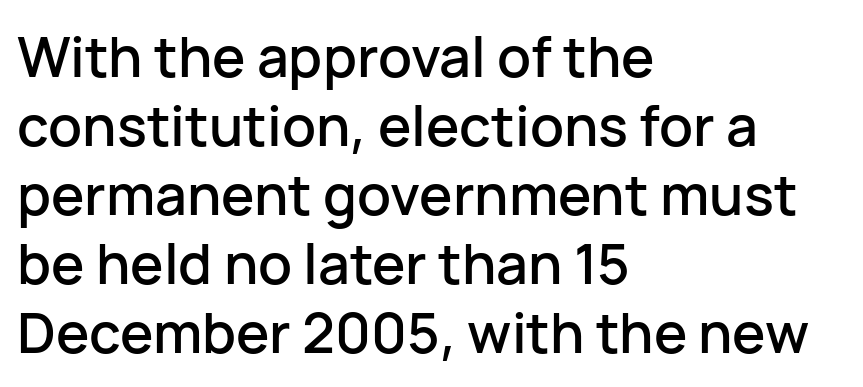
{"serif": "no", "italic": "no", "width": "normal", "stroke_contrast": "low", "x_height": "medium", "monospaced": "no", "underline": "no", "align": "left", "line_spacing_ratio": 1.23, "letter_spacing": "normal", "letter_spacing_em": 0.0, "glyph_px": 56}
